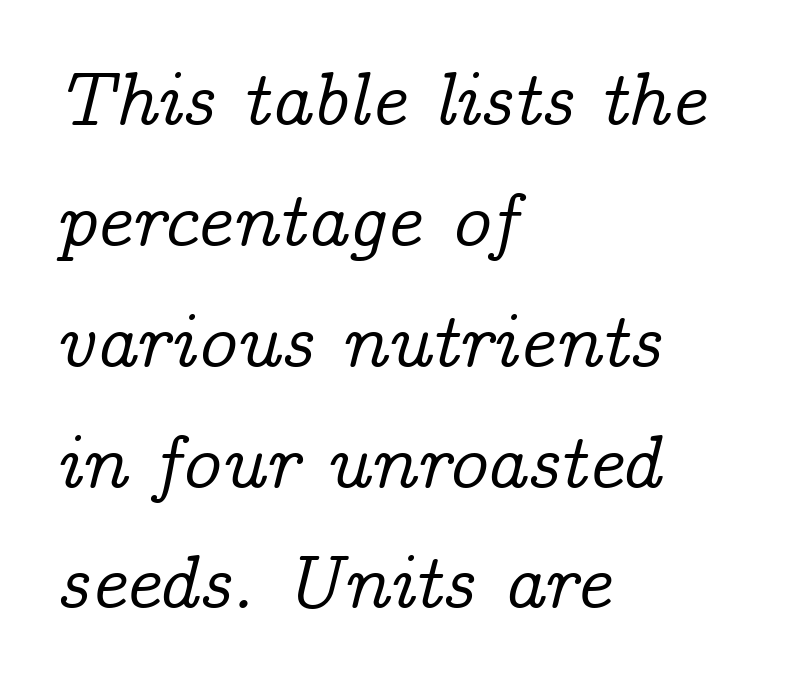
The image shows 76 px serif type, italic (leaning right); set left-aligned, normal line spacing (1.59x), normal letter spacing, not underlined; low stroke contrast and a medium x-height.
